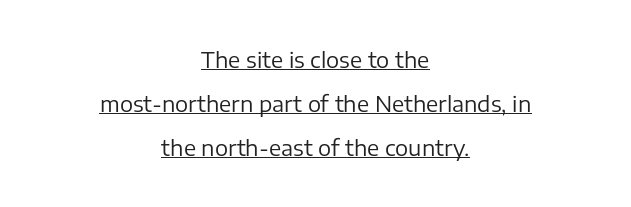
The image shows 22 px text type, upright; set centered, loose line spacing (2.01x), normal letter spacing, underlined.
